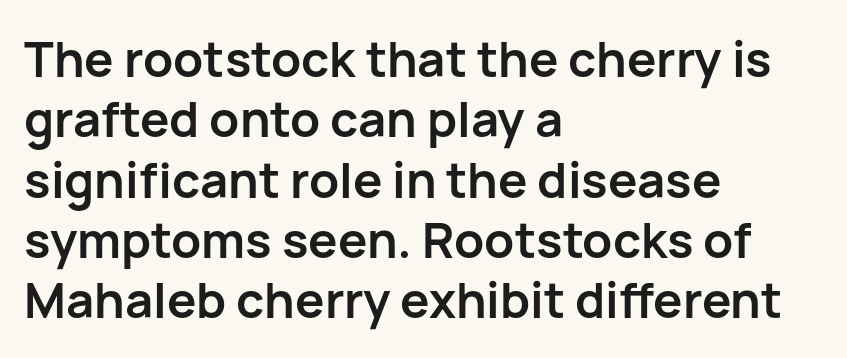
The image shows 49 px semibold sans-serif type, upright; set left-aligned, line spacing 1.23x, normal letter spacing, not underlined; low stroke contrast and a medium x-height.
